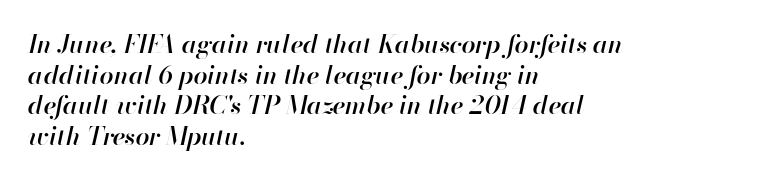
The image shows 25 px text type, italic (leaning right); set left-aligned, line spacing 1.23x, normal letter spacing, not underlined.
